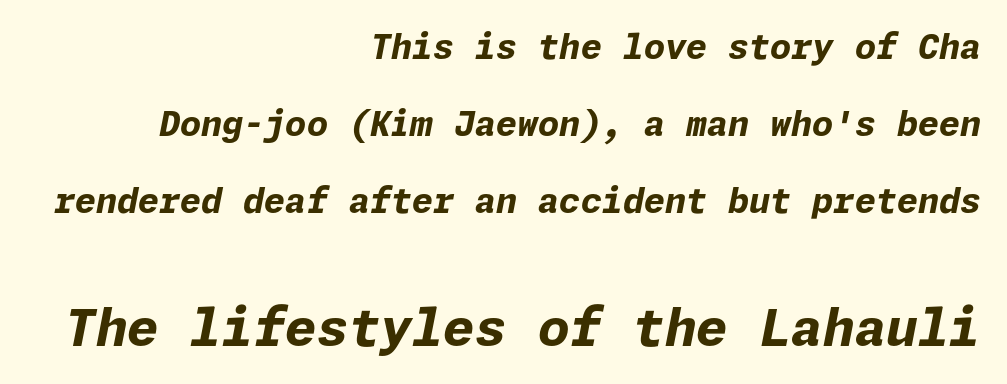
A typesetter would call this leading open, well beyond the default. Each row of text sits above clean, open space. Typesetter's note — lower block bumped up in size, upper block left smaller. The text block is weighted toward the right margin, trailing off unevenly leftward.
